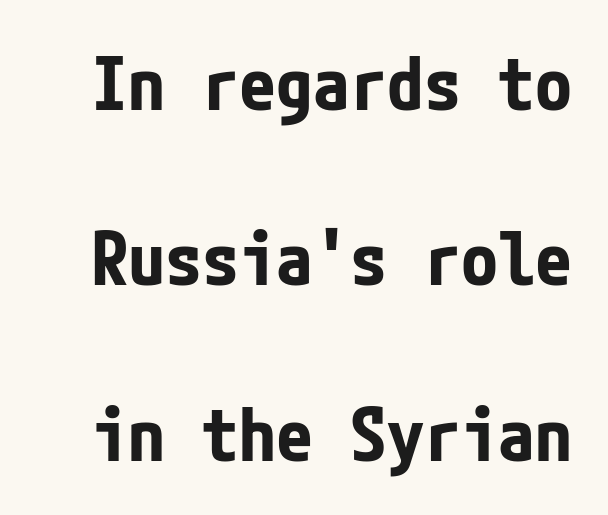
Q: Is the text bold? A: Yes.
Q: Is the text italic (slanted)? A: No, it is upright.
Q: Is the typeface a serif or a sans-serif typeface? A: Sans-serif.
Q: Is the text underlined? A: No.
Q: Is the spacing between letters normal or unusually wide? A: Normal.
Q: Is the spacing between lines tight, normal or loose? A: Loose.
Q: Width (condensed, normal, or wide)? A: Condensed.
Q: Stroke contrast? A: Low.
Q: x-height? A: Medium.
